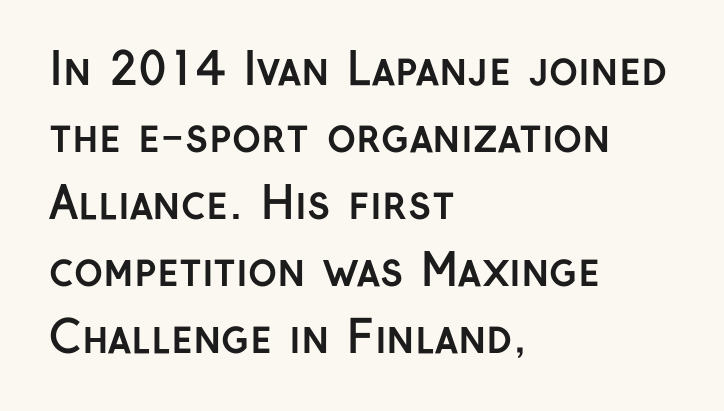
Q: Is the text bold? A: Yes.
Q: Is the text italic (slanted)? A: No, it is upright.
Q: Is the typeface a serif or a sans-serif typeface? A: Sans-serif.
Q: Is the text underlined? A: No.
Q: How is the paragraph aligned? A: Left-aligned.
Q: Is the spacing between letters normal or unusually wide? A: Normal.
Q: Is the spacing between lines tight, normal or loose? A: Normal.
Q: Width (condensed, normal, or wide)? A: Normal.
Q: Stroke contrast? A: Low.
Q: x-height? A: Medium.
Q: Monospaced? A: No.
